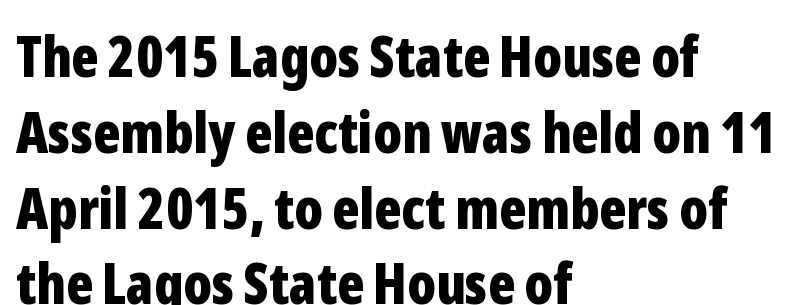
The image shows 57 px bold, condensed sans-serif type, upright; set left-aligned, normal line spacing (1.33x), normal letter spacing, not underlined; low stroke contrast and a medium x-height.
